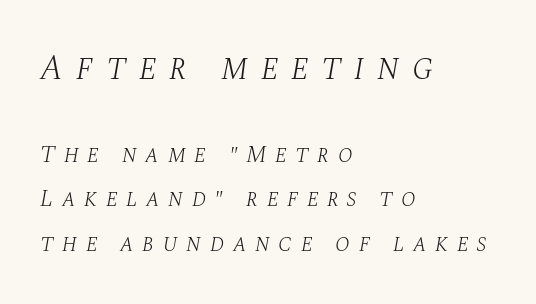
Q: Is the text bold? A: No.
Q: Is the text italic (slanted)? A: Yes, it leans right by about 10 degrees.
Q: Is the typeface a serif or a sans-serif typeface? A: Serif.
Q: Is the text underlined? A: No.
Q: How is the paragraph aligned? A: Left-aligned.
Q: Is the spacing between letters normal or unusually wide? A: Unusually wide.
Q: Which block of text is set in a larger size, the first (top) or the second (bottom)? A: The first (top) one.
Q: Width (condensed, normal, or wide)? A: Normal.
Q: Stroke contrast? A: Medium.
Q: x-height? A: Large.
Q: Monospaced? A: No.
